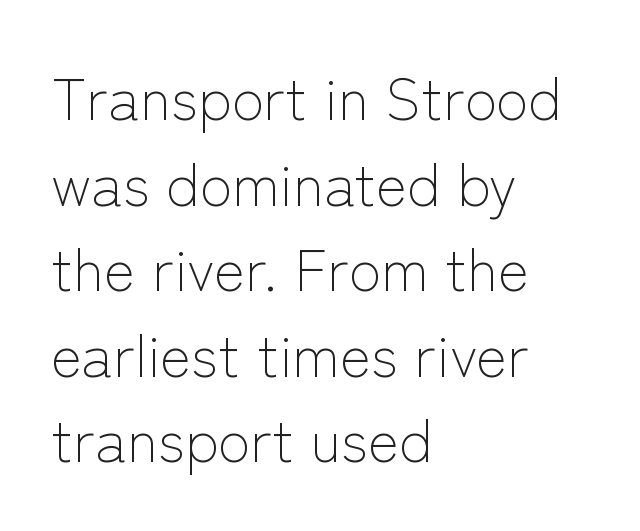
Each line starts at the same left margin while the right side varies. Nobody drew a line under any word here. The gaps between neighbouring characters are ordinary and unremarkable. The letters stand straight up with perfectly vertical stems. Stems here are at most as thick as an everyday book face.
